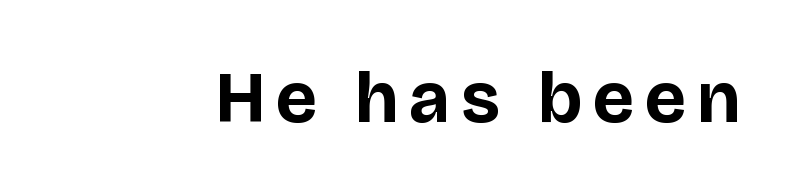
Characters remain perfectly vertical along every line. Decoration check: the copy has no underline. Weight check: bold — yes, fully. The characters display no serif detailing; their extremities are plain. You could not count columns in this text — the font is proportionally spaced.
